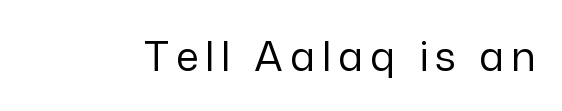
Q: Is the text bold? A: No.
Q: Is the text italic (slanted)? A: No, it is upright.
Q: Is the typeface a serif or a sans-serif typeface? A: Sans-serif.
Q: Is the text underlined? A: No.
Q: Width (condensed, normal, or wide)? A: Normal.
Q: Stroke contrast? A: Low.
Q: x-height? A: Medium.
Q: Monospaced? A: No.
